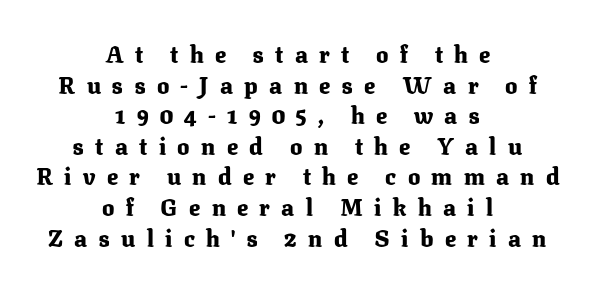
{"italic": "no", "bold": "yes", "underline": "no", "align": "center", "line_spacing": "normal", "line_spacing_ratio": 1.33, "letter_spacing": "wide", "letter_spacing_em": 0.49, "glyph_px": 23}
